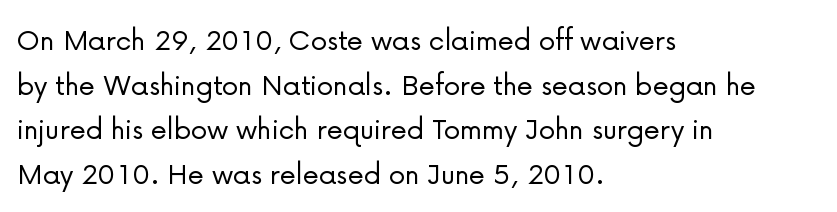
Style check: upright. A typesetter would call this leading conventional body-copy spacing. Is the type heavy? It reads as light-to-regular instead. Does the type have serifs? No, each stem ends abruptly. Compared with typical body copy, the letter spacing here is the same. The paragraph has a hard left edge and a soft right edge.
